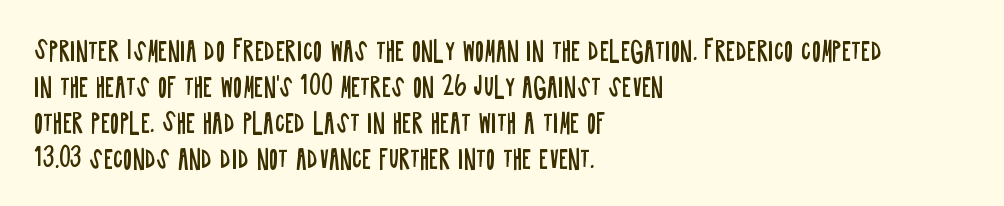
The image shows 25 px text type, upright; set left-aligned, normal line spacing (1.44x), normal letter spacing, not underlined.
